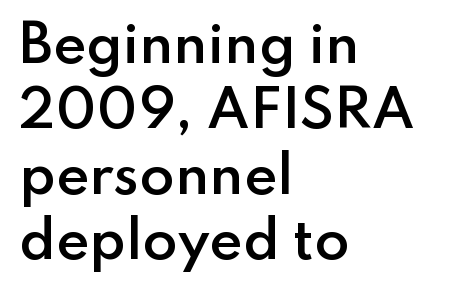
A typesetter would call this proportional, since set widths differ per character. Lines of text with bare space underneath. Quick note: interline space is typical. In CSS terms this would be text-align: left. A roman cut, with each character standing at attention. These words are printed semibold, heavier than regular yet not bold.
